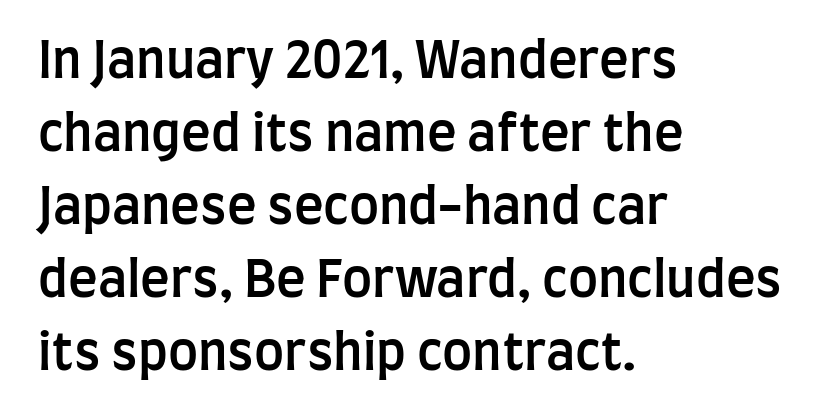
{"serif": "no", "italic": "no", "bold": "semi", "weight": "semibold", "width": "condensed", "stroke_contrast": "low", "x_height": "large", "monospaced": "no", "underline": "no", "align": "left", "line_spacing": "normal", "line_spacing_ratio": 1.46, "letter_spacing": "normal", "letter_spacing_em": 0.0, "glyph_px": 50}
